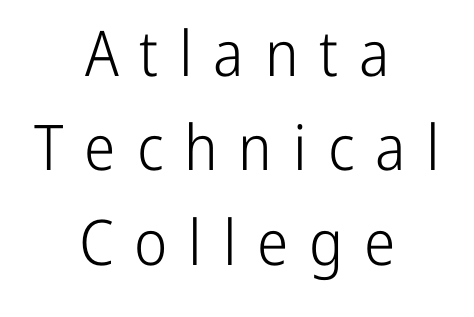
The image shows 63 px light, condensed sans-serif type, upright; set centered, normal line spacing (1.5x), unusually wide letter spacing (+0.33 em), not underlined; low stroke contrast and a medium x-height.
